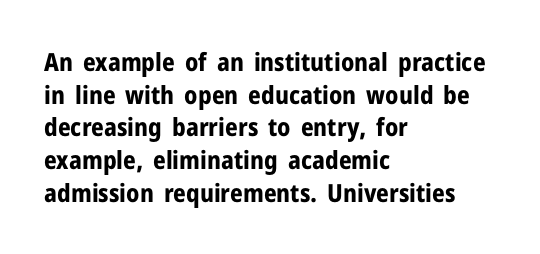
You could call the tracking neutral — neither tight nor loose. Ordinary non-slanted type is in use. Heavy, bold letterforms. Does the copy run flush right? No — it runs flush left. Regular leading.
